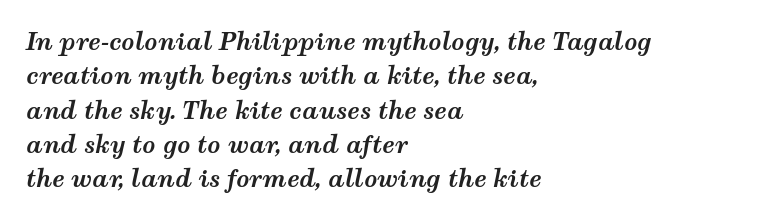
The image shows 23 px bold type, italic (leaning right); set left-aligned, normal line spacing (1.49x), normal letter spacing, not underlined.
